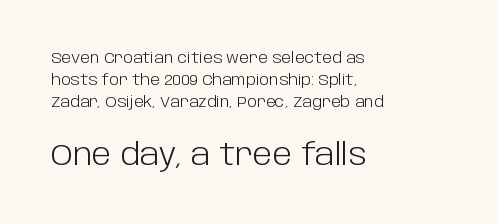
Each new line begins a customary step beneath the previous one. Clear beneath every line of the passage. You can tell it's not italic because the verticals are truly vertical. Heaviness? Minimal to ordinary, like unemphasized prose. Is this a fixed-width face? No — the glyphs have proportional, varying widths. The text block is weighted toward the left margin, trailing off unevenly rightward.
